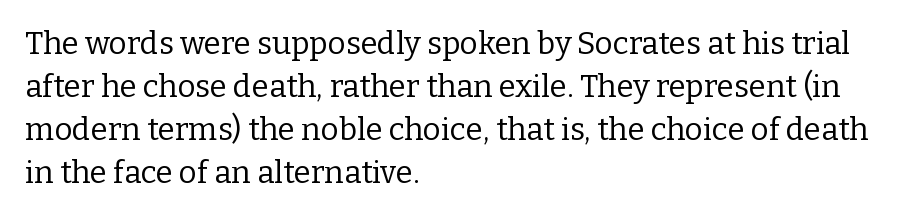
{"serif": "yes", "italic": "no", "bold": "no", "weight": "regular", "width": "normal", "stroke_contrast": "low", "x_height": "medium", "monospaced": "no", "underline": "no", "align": "left", "line_spacing": "normal", "line_spacing_ratio": 1.39, "letter_spacing": "normal", "letter_spacing_em": 0.0, "glyph_px": 31}
